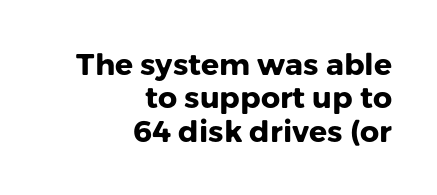
Q: Is the text bold? A: Yes.
Q: Is the text italic (slanted)? A: No, it is upright.
Q: Is the typeface a serif or a sans-serif typeface? A: Sans-serif.
Q: Is the text underlined? A: No.
Q: How is the paragraph aligned? A: Right-aligned.
Q: Is the spacing between letters normal or unusually wide? A: Normal.
Q: Is the spacing between lines tight, normal or loose? A: Tight.
Q: Width (condensed, normal, or wide)? A: Normal.
Q: Stroke contrast? A: Low.
Q: x-height? A: Medium.
Q: Monospaced? A: No.
